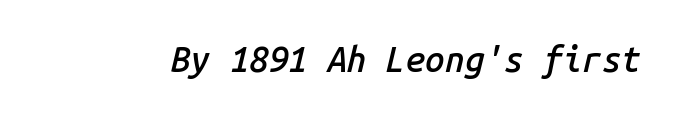
The image shows 35 px semibold type, italic (leaning right), monospaced; set normal letter spacing, not underlined; low stroke contrast and a medium x-height.
